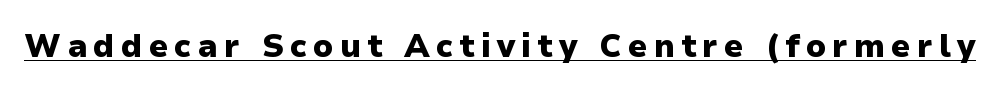
{"serif": "no", "italic": "no", "bold": "yes", "weight": "heavy", "width": "normal", "stroke_contrast": "low", "x_height": "medium", "monospaced": "no", "underline": "yes", "glyph_px": 32}
